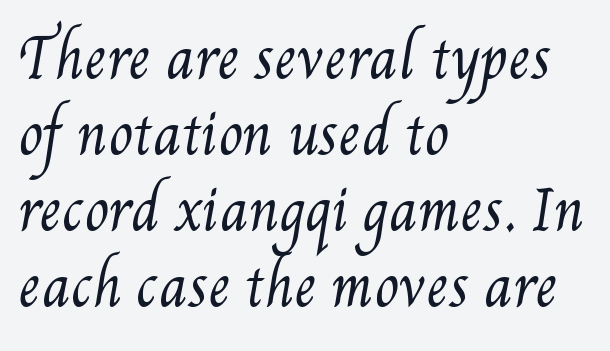
The image shows 55 px regular-weight, condensed type; set left-aligned, normal line spacing (1.38x), normal letter spacing, not underlined; medium stroke contrast and a small x-height.
